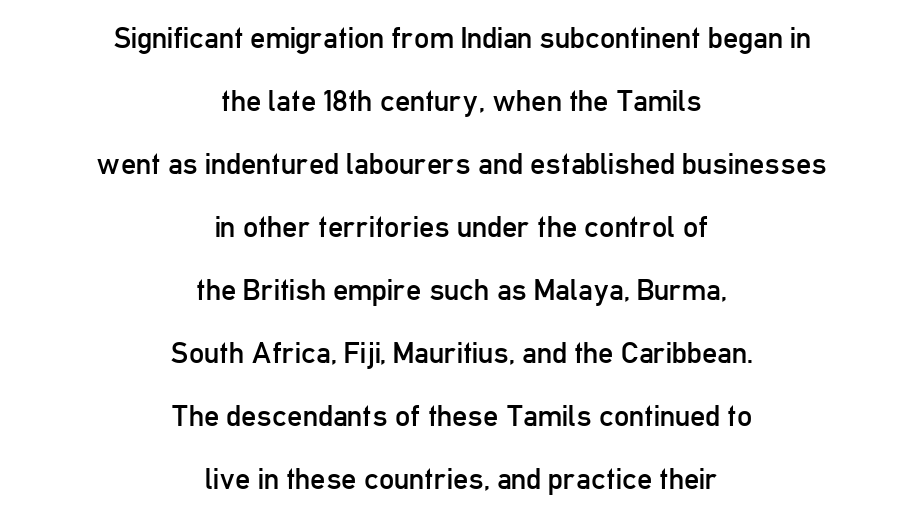
Q: Is the text bold? A: No.
Q: Is the text italic (slanted)? A: No, it is upright.
Q: Is the typeface a serif or a sans-serif typeface? A: Sans-serif.
Q: Is the text underlined? A: No.
Q: How is the paragraph aligned? A: Centered.
Q: Is the spacing between letters normal or unusually wide? A: Normal.
Q: Is the spacing between lines tight, normal or loose? A: Loose.
Q: Width (condensed, normal, or wide)? A: Condensed.
Q: Stroke contrast? A: Low.
Q: x-height? A: Medium.
Q: Monospaced? A: No.
